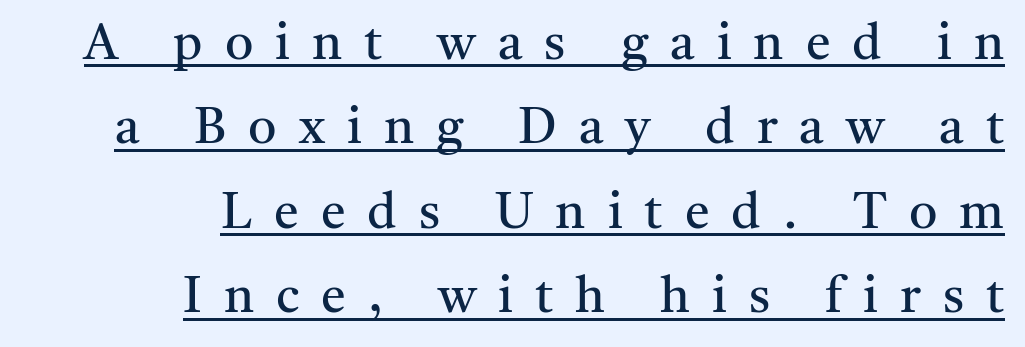
Q: Is the text bold? A: No.
Q: Is the text italic (slanted)? A: No, it is upright.
Q: Is the typeface a serif or a sans-serif typeface? A: Serif.
Q: Is the text underlined? A: Yes.
Q: How is the paragraph aligned? A: Right-aligned.
Q: Is the spacing between letters normal or unusually wide? A: Unusually wide.
Q: Is the spacing between lines tight, normal or loose? A: Normal.
Q: Width (condensed, normal, or wide)? A: Normal.
Q: Stroke contrast? A: Medium.
Q: x-height? A: Medium.
Q: Monospaced? A: No.
